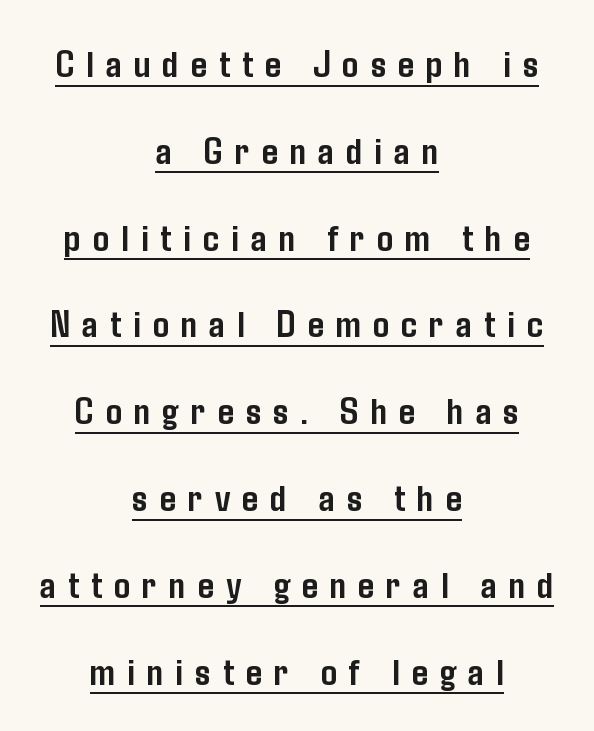
{"serif": "no", "italic": "no", "bold": "yes", "weight": "semibold", "width": "condensed", "stroke_contrast": "low", "x_height": "medium", "monospaced": "no", "underline": "yes", "align": "center", "line_spacing": "loose", "line_spacing_ratio": 2.17, "letter_spacing": "wide", "letter_spacing_em": 0.3, "glyph_px": 40}
